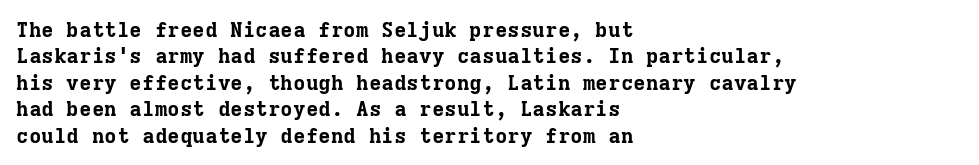
What weight is shown? A full bold with thick strokes. The lettering holds an erect, upright posture throughout. Plain, unruled lines of type. The rendering keeps characters at their native spacing. Leading: standard.
